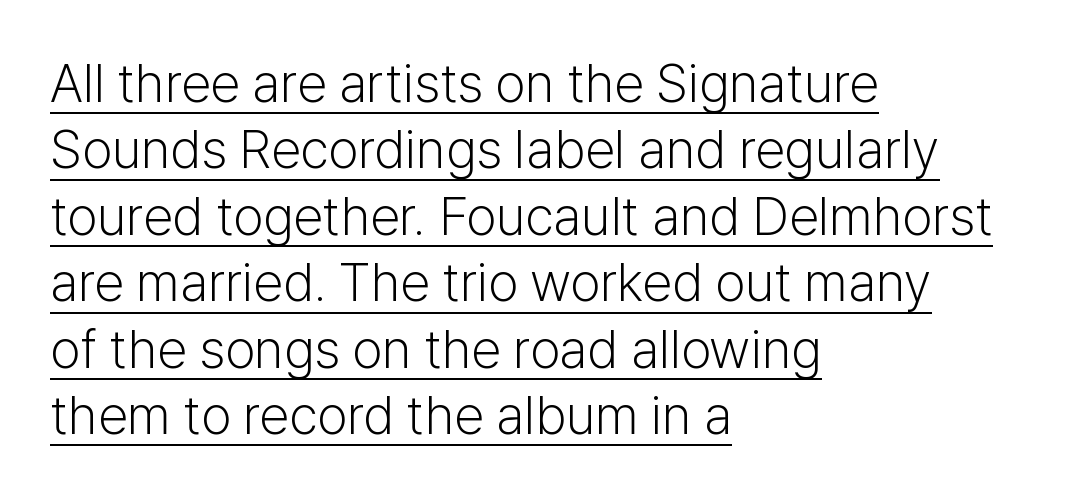
The lines in this sample share a left origin and differ only in where they stop. You can see a thin bar hugging the bottom of the glyphs. This reads as an unemphasized weight, regular at the heaviest. The letters sit at their default tracking, neither squeezed nor spread.
